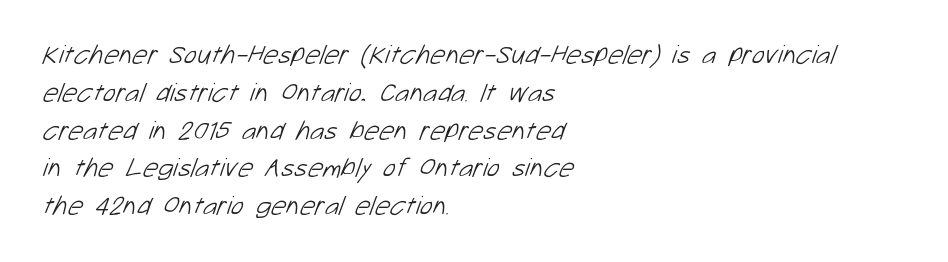
Q: Is the text bold? A: No.
Q: Is the text underlined? A: No.
Q: How is the paragraph aligned? A: Left-aligned.
Q: Is the spacing between letters normal or unusually wide? A: Normal.
Q: Is the spacing between lines tight, normal or loose? A: Normal.
